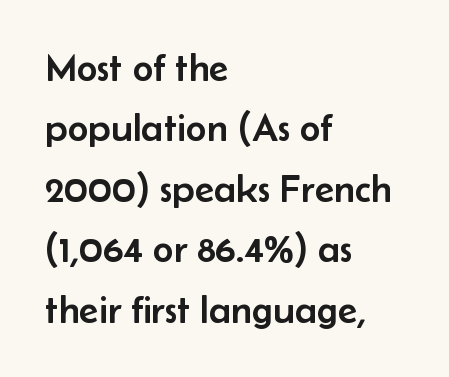
The image shows 40 px sans-serif type, upright; set left-aligned, normal line spacing (1.51x), normal letter spacing, not underlined; low stroke contrast and a small x-height.
